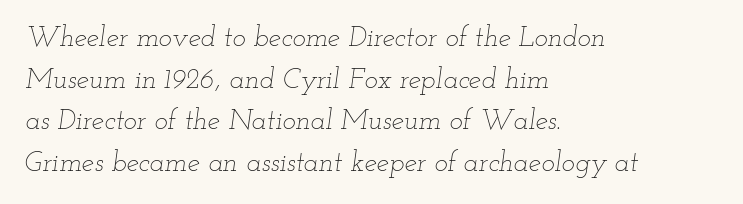
These lines are set flush left with a ragged right edge. Stroke mass is kept to a normal reading level or below. Successive baselines arrive at the customary interval. Students, note that the glyphs here touch the page at normal intervals. Looks like regular typesetting: each glyph gets only the width it needs. Words float on clear page, feet unadorned.
